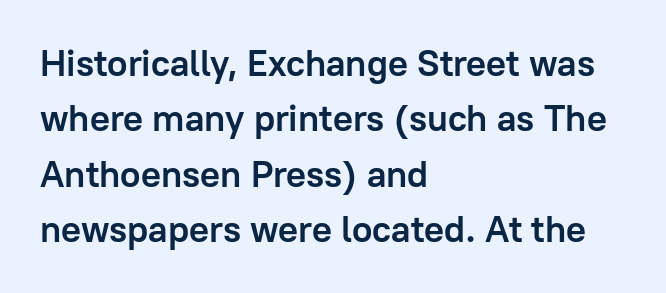
{"serif": "no", "italic": "no", "bold": "yes", "weight": "semibold", "width": "normal", "stroke_contrast": "low", "x_height": "medium", "monospaced": "no", "underline": "no", "align": "left", "line_spacing": "normal", "line_spacing_ratio": 1.5, "letter_spacing": "normal", "letter_spacing_em": 0.0, "glyph_px": 37}
